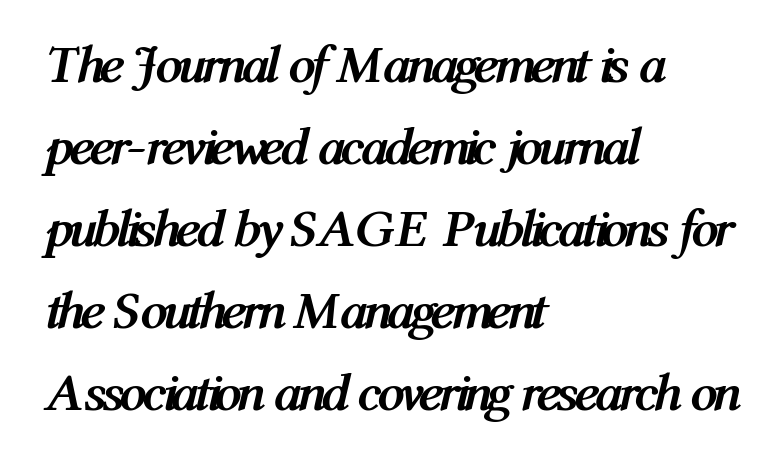
Q: Is the text bold? A: Yes.
Q: Is the text italic (slanted)? A: Yes, it leans right by about 12 degrees.
Q: Is the text underlined? A: No.
Q: How is the paragraph aligned? A: Left-aligned.
Q: Is the spacing between letters normal or unusually wide? A: Normal.
Q: Is the spacing between lines tight, normal or loose? A: Normal.
Q: Width (condensed, normal, or wide)? A: Condensed.
Q: Stroke contrast? A: Medium.
Q: x-height? A: Medium.
Q: Monospaced? A: No.
